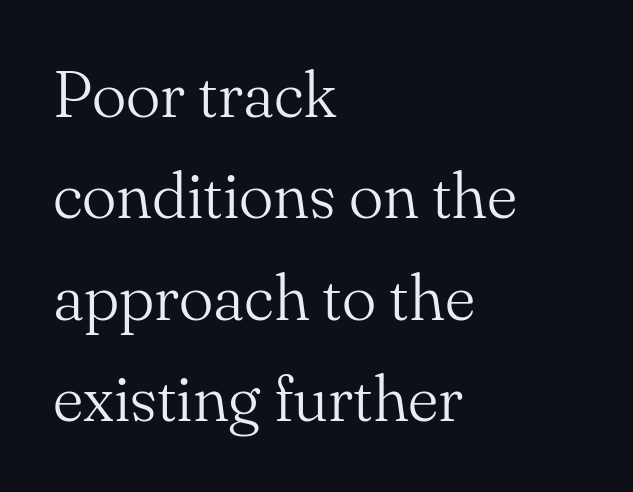
The image shows 65 px light serif type, upright; set left-aligned, normal line spacing (1.56x), normal letter spacing, not underlined; medium stroke contrast and a small x-height.
